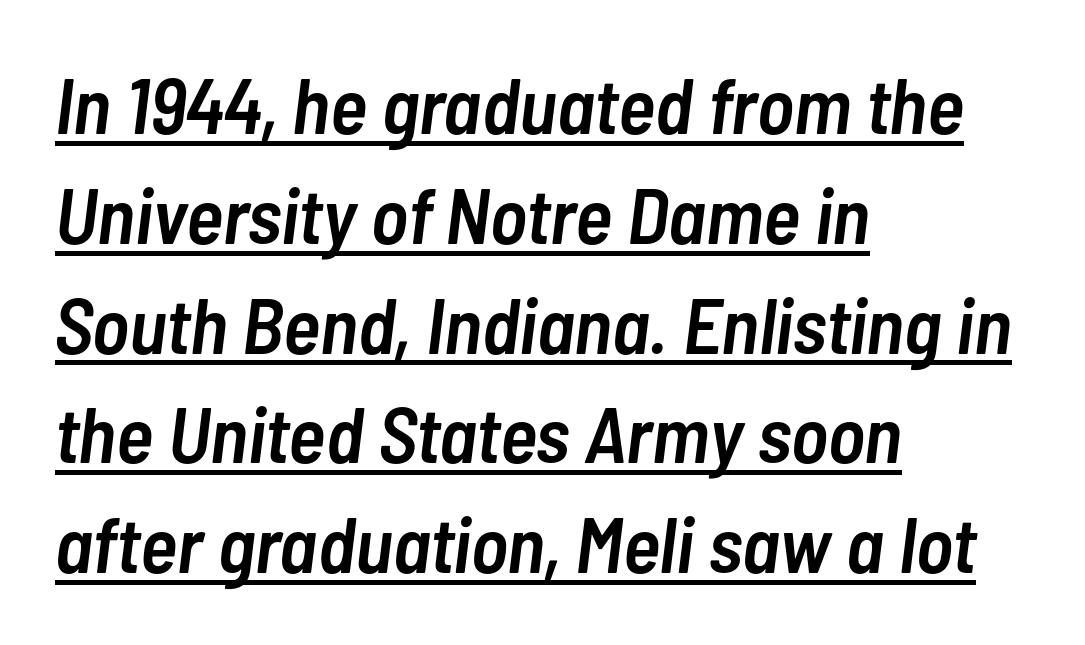
{"italic": "yes", "lean": "right", "slant_degrees": 7, "bold": "semi", "weight": "semibold", "width": "condensed", "stroke_contrast": "low", "x_height": "medium", "monospaced": "no", "underline": "yes", "align": "left", "line_spacing": "normal", "line_spacing_ratio": 1.39, "letter_spacing": "normal", "letter_spacing_em": 0.0, "glyph_px": 79}
